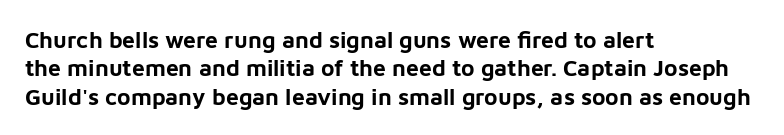
{"italic": "no", "bold": "yes", "underline": "no", "align": "left", "line_spacing_ratio": 1.23, "letter_spacing": "normal", "letter_spacing_em": 0.0, "glyph_px": 23}
